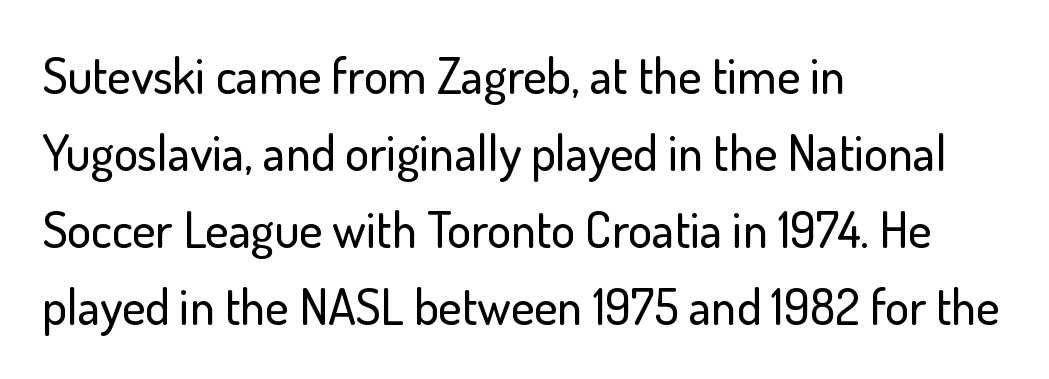
{"serif": "no", "italic": "no", "width": "normal", "stroke_contrast": "low", "x_height": "small", "monospaced": "no", "underline": "no", "align": "left", "line_spacing": "normal", "line_spacing_ratio": 1.54, "letter_spacing": "normal", "letter_spacing_em": 0.0, "glyph_px": 50}
